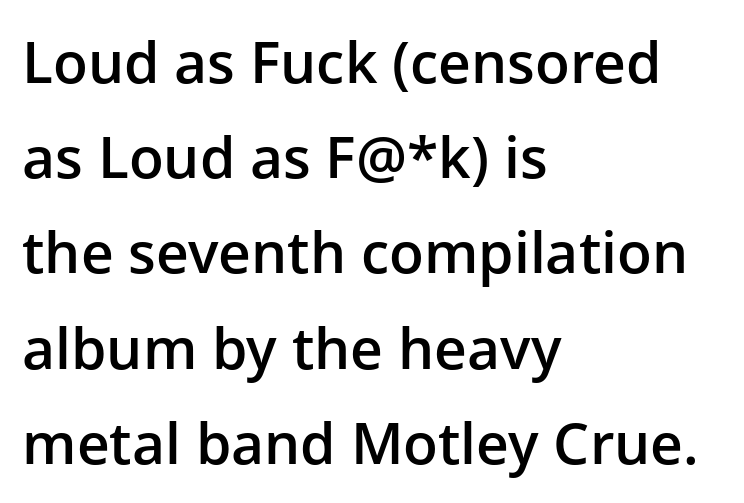
{"serif": "no", "italic": "no", "bold": "semi", "weight": "semibold", "width": "normal", "stroke_contrast": "low", "x_height": "medium", "monospaced": "no", "underline": "no", "align": "left", "line_spacing": "normal", "line_spacing_ratio": 1.67, "letter_spacing": "normal", "letter_spacing_em": 0.0, "glyph_px": 57}
